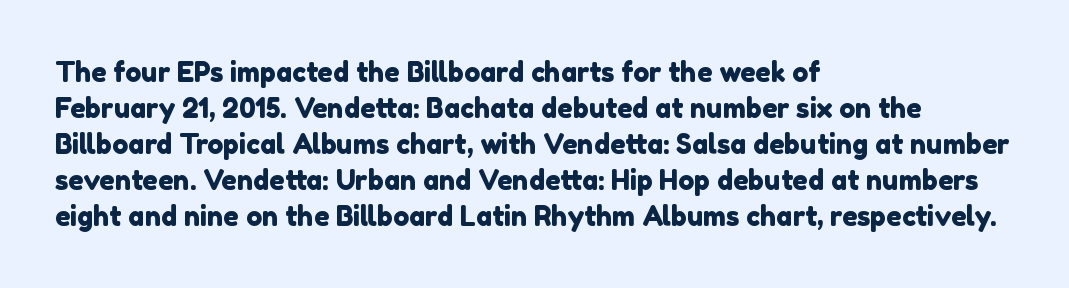
The image shows 27 px text type; set left-aligned, normal line spacing (1.33x), normal letter spacing, not underlined.
